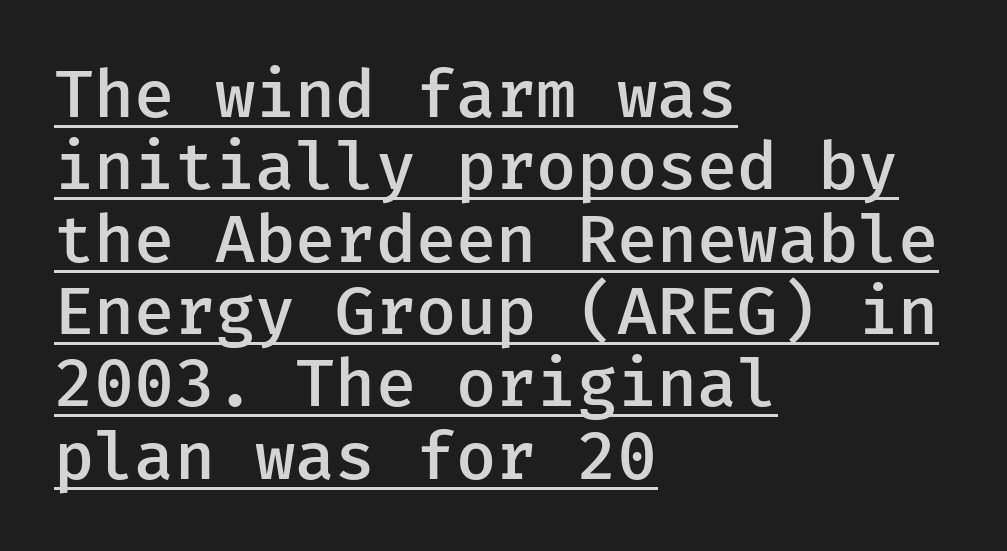
{"serif": "no", "italic": "no", "bold": "semi", "weight": "semibold", "width": "normal", "stroke_contrast": "low", "x_height": "medium", "underline": "yes", "align": "left", "line_spacing": "tight", "line_spacing_ratio": 1.08, "letter_spacing": "normal", "letter_spacing_em": 0.0, "glyph_px": 67}
